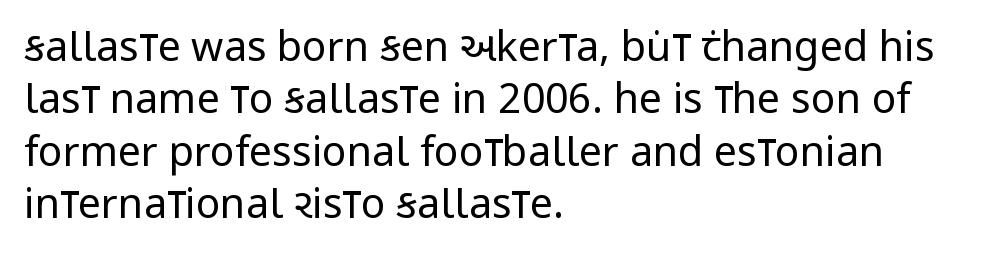
These lines are set flush left with a ragged right edge. The block of text has a typical density, with ordinary space between rows. Each letter keeps its own natural width here, so spacing adapts to shape. The glyphs are unaccompanied by any horizontal stroke below them. Type style note: lacks serifs.
